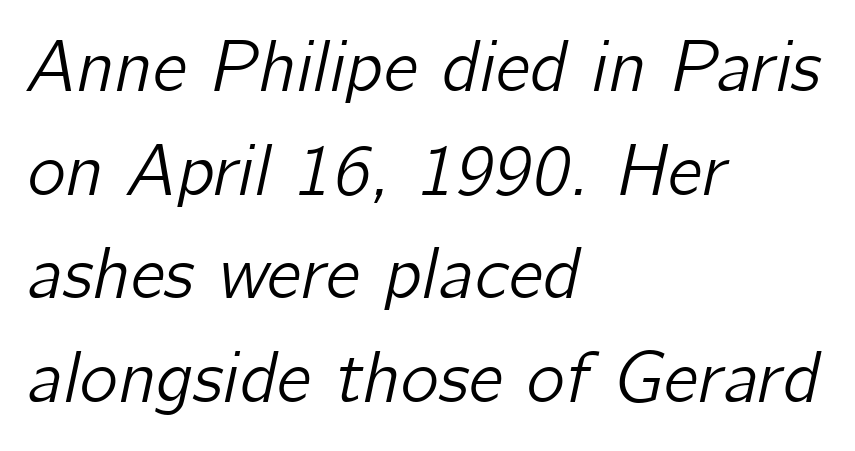
The image shows 73 px text type, italic (leaning right); set left-aligned, normal line spacing (1.42x), normal letter spacing, not underlined; low stroke contrast and a medium x-height.
